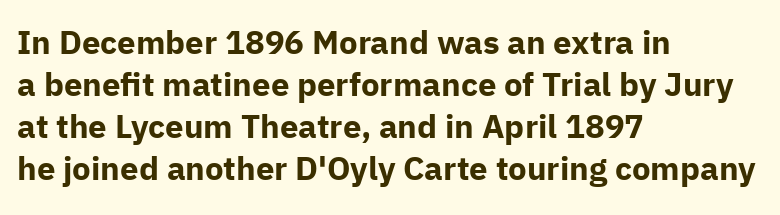
Q: Is the text bold? A: Yes.
Q: Is the text italic (slanted)? A: No, it is upright.
Q: Is the typeface a serif or a sans-serif typeface? A: Sans-serif.
Q: Is the text underlined? A: No.
Q: How is the paragraph aligned? A: Left-aligned.
Q: Is the spacing between letters normal or unusually wide? A: Normal.
Q: Is the spacing between lines tight, normal or loose? A: Normal.
Q: Width (condensed, normal, or wide)? A: Normal.
Q: Stroke contrast? A: Low.
Q: x-height? A: Medium.
Q: Monospaced? A: No.
